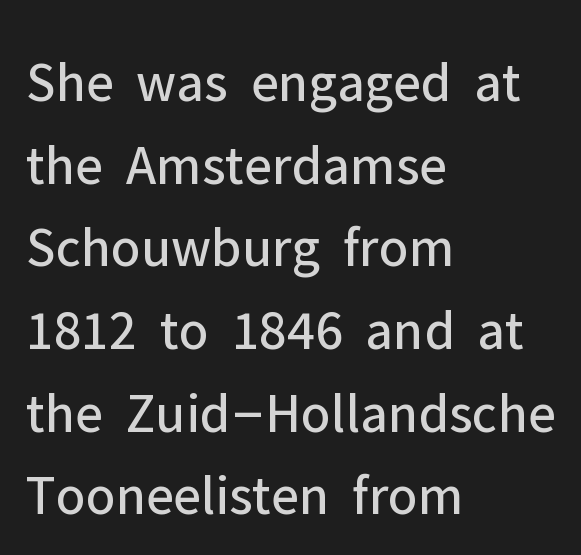
The image shows 57 px regular-weight sans-serif type, upright; set left-aligned, normal line spacing (1.45x), normal letter spacing, not underlined; low stroke contrast and a medium x-height.
